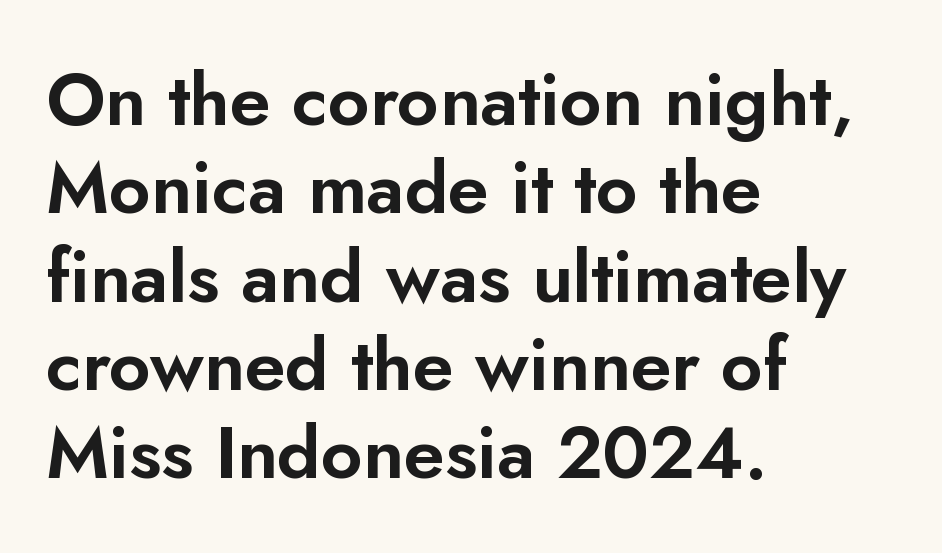
{"serif": "no", "italic": "no", "width": "normal", "stroke_contrast": "low", "x_height": "small", "monospaced": "no", "underline": "no", "align": "left", "line_spacing_ratio": 1.21, "letter_spacing": "normal", "letter_spacing_em": 0.0, "glyph_px": 73}
